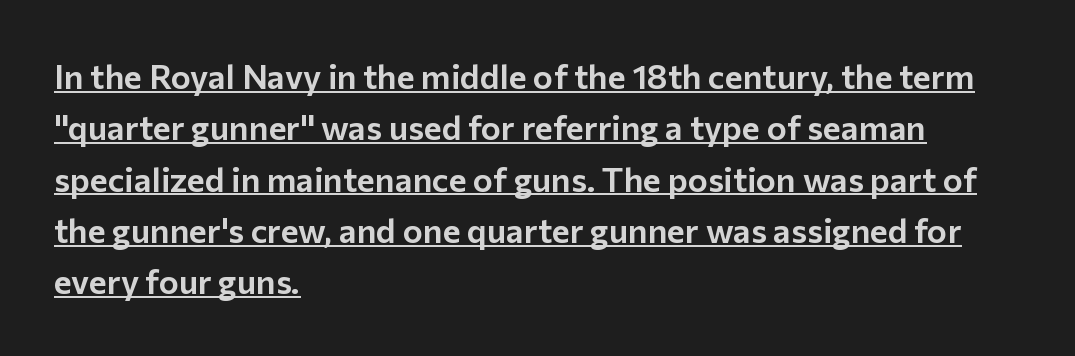
The image shows 34 px sans-serif type, upright; set left-aligned, normal line spacing (1.51x), normal letter spacing, underlined; low stroke contrast and a medium x-height.
